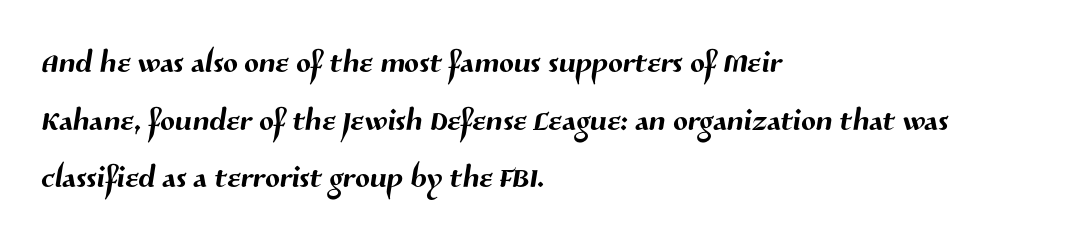
The image shows 43 px sans-serif type; set left-aligned, normal line spacing (1.34x), normal letter spacing, not underlined; medium stroke contrast and a medium x-height.
